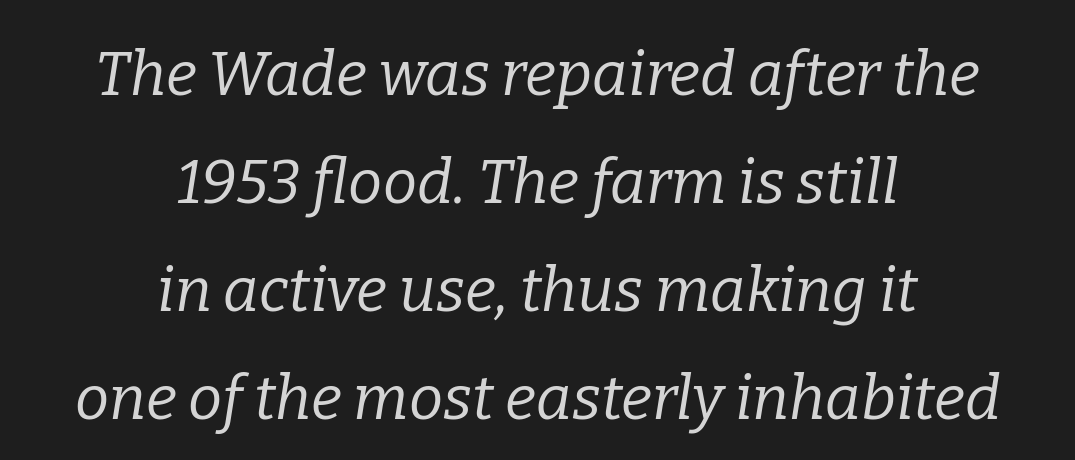
The image shows 61 px regular-weight serif type, italic (leaning right); set centered, line spacing 1.77x, normal letter spacing, not underlined; low stroke contrast and a medium x-height.
